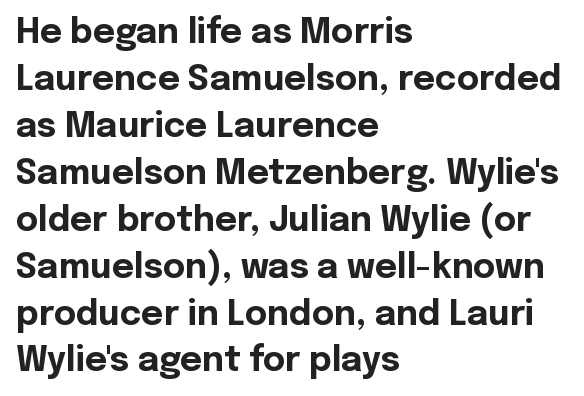
The image shows 34 px bold sans-serif type, upright; set left-aligned, normal line spacing (1.38x), normal letter spacing, not underlined; a medium x-height.
